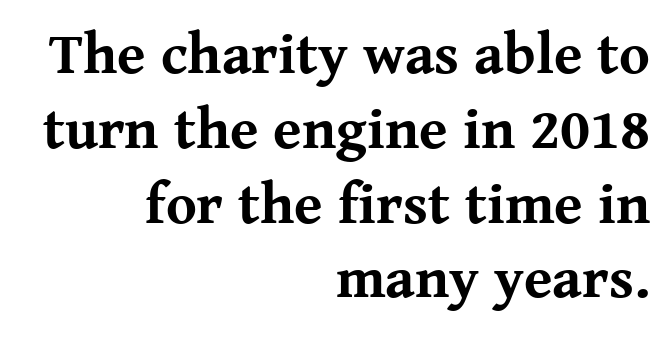
{"serif": "yes", "italic": "no", "bold": "yes", "weight": "bold", "width": "normal", "stroke_contrast": "medium", "x_height": "medium", "monospaced": "no", "underline": "no", "align": "right", "line_spacing": "normal", "line_spacing_ratio": 1.29, "letter_spacing": "normal", "letter_spacing_em": 0.0, "glyph_px": 58}
